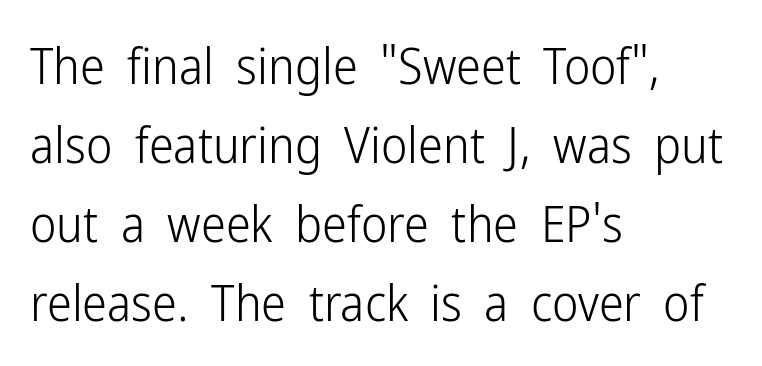
{"serif": "no", "italic": "no", "bold": "no", "weight": "light", "width": "condensed", "stroke_contrast": "low", "x_height": "medium", "monospaced": "no", "underline": "no", "align": "left", "line_spacing": "normal", "line_spacing_ratio": 1.58, "letter_spacing": "normal", "letter_spacing_em": 0.0, "glyph_px": 50}
